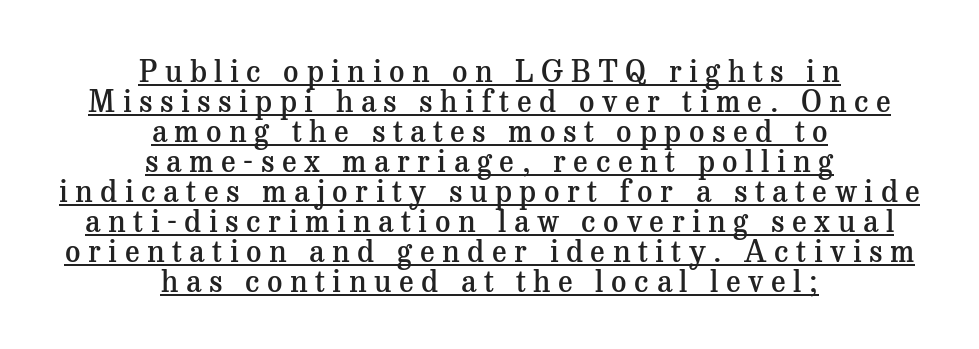
The image shows 30 px semibold serif type, upright; set centered, tight line spacing (1.0x), unusually wide letter spacing (+0.25 em), underlined; medium stroke contrast and a medium x-height.
